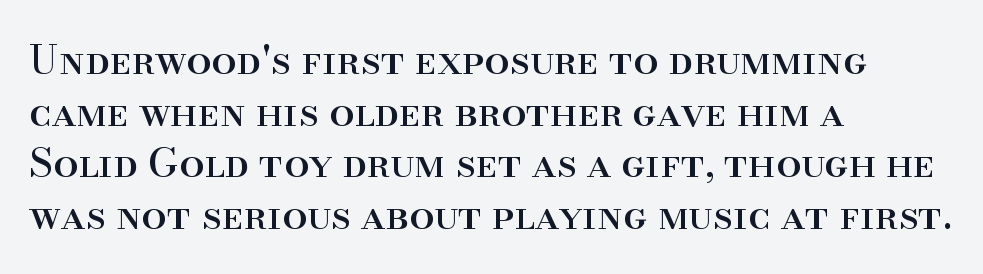
Q: Is the text italic (slanted)? A: No, it is upright.
Q: Is the typeface a serif or a sans-serif typeface? A: Serif.
Q: Is the text underlined? A: No.
Q: How is the paragraph aligned? A: Left-aligned.
Q: Is the spacing between letters normal or unusually wide? A: Normal.
Q: Is the spacing between lines tight, normal or loose? A: Normal.
Q: Width (condensed, normal, or wide)? A: Normal.
Q: Stroke contrast? A: High.
Q: x-height? A: Small.
Q: Monospaced? A: No.
